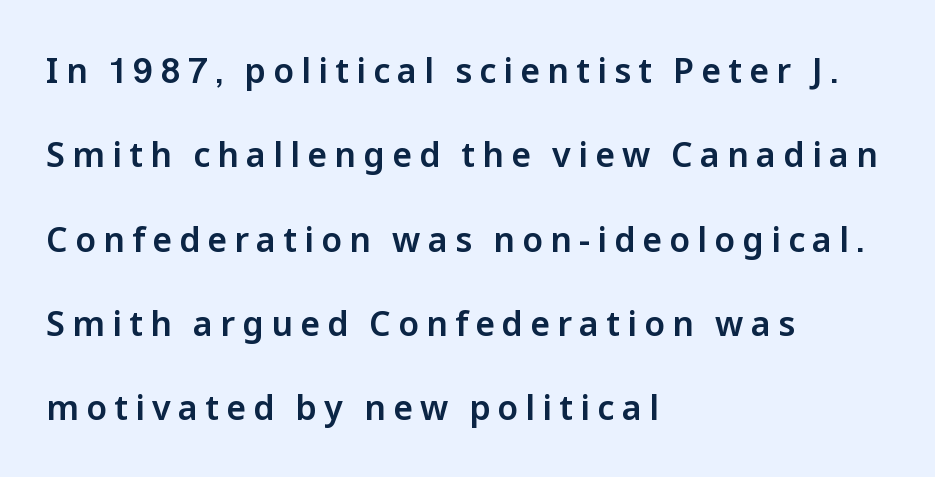
Q: Is the text italic (slanted)? A: No, it is upright.
Q: Is the typeface a serif or a sans-serif typeface? A: Sans-serif.
Q: Is the text underlined? A: No.
Q: How is the paragraph aligned? A: Left-aligned.
Q: Is the spacing between letters normal or unusually wide? A: Unusually wide.
Q: Is the spacing between lines tight, normal or loose? A: Loose.
Q: Width (condensed, normal, or wide)? A: Normal.
Q: Stroke contrast? A: Low.
Q: x-height? A: Medium.
Q: Monospaced? A: No.
